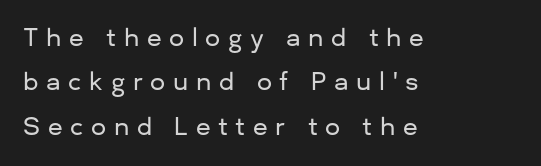
This rendering features lettering with no underline. Students, note that the glyphs here are deliberately spaced far apart. The lettering holds an erect, upright posture throughout. The compositor pushed each line to the left boundary.
